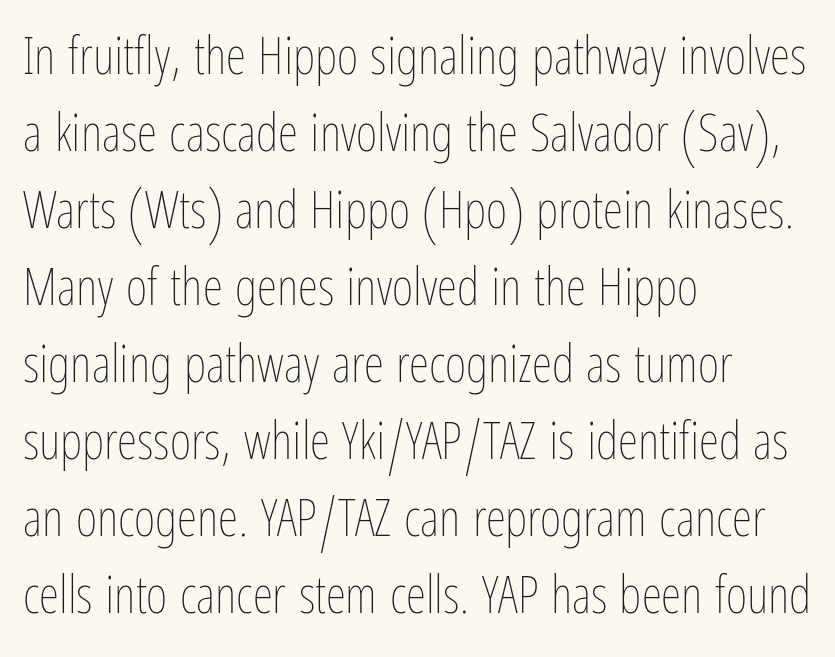
{"italic": "no", "bold": "no", "weight": "thin", "width": "condensed", "stroke_contrast": "low", "x_height": "medium", "monospaced": "no", "underline": "no", "align": "left", "line_spacing": "normal", "line_spacing_ratio": 1.48, "letter_spacing": "normal", "letter_spacing_em": 0.0, "glyph_px": 52}
